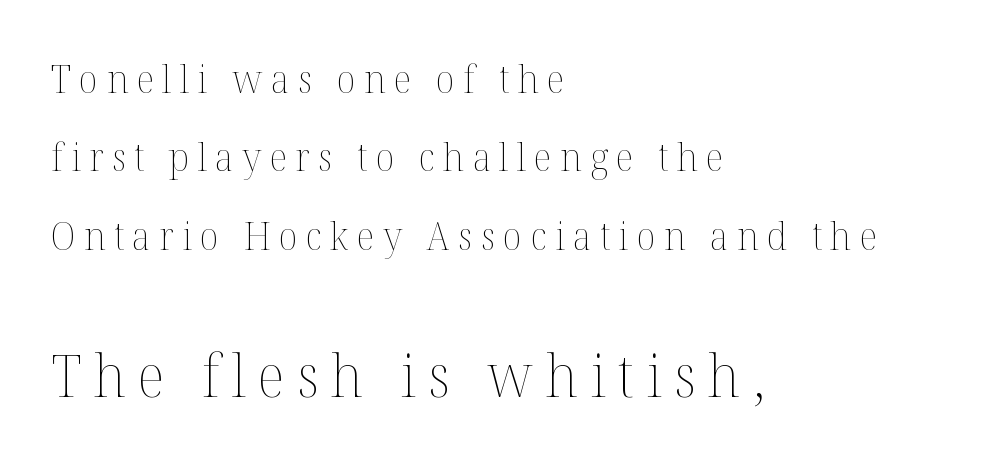
The image shows 59 px thin type, upright; set left-aligned, loose line spacing (2.01x), unusually wide letter spacing (+0.21 em), not underlined; the second (bottom) block is 1.51x larger; medium stroke contrast and a medium x-height.
